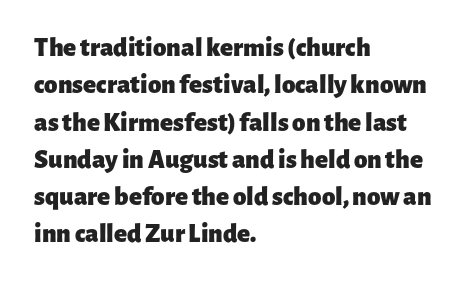
The image shows 27 px bold type, upright; set left-aligned, normal line spacing (1.38x), normal letter spacing, not underlined.
